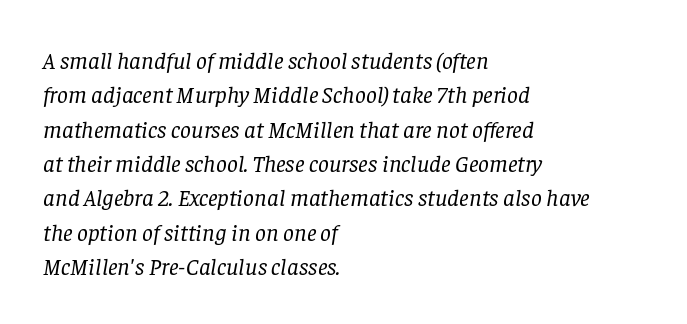
The text carries the slant typical of an italic or oblique font. Default kerning and tracking; the words read as compact shapes. The vertical gap from one line to the next is medium. Each line starts at the same left margin while the right side varies.
